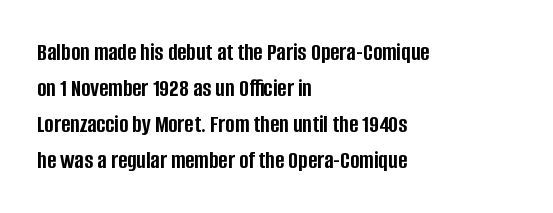
Q: Is the text bold? A: Yes.
Q: Is the text italic (slanted)? A: No, it is upright.
Q: Is the text underlined? A: No.
Q: How is the paragraph aligned? A: Left-aligned.
Q: Is the spacing between letters normal or unusually wide? A: Normal.
Q: Is the spacing between lines tight, normal or loose? A: Normal.
